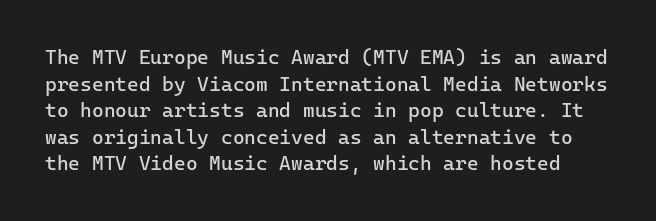
The image shows 20 px text type, upright; set normal line spacing (1.33x), normal letter spacing, not underlined.
